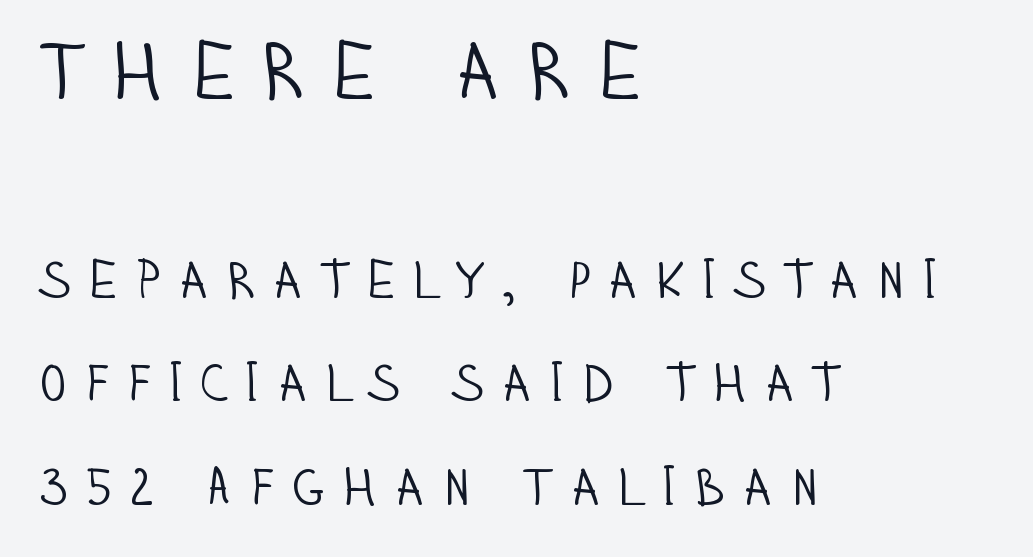
The image shows 80 px light, condensed sans-serif type, upright; set left-aligned, loose line spacing (1.95x), unusually wide letter spacing (+0.27 em), not underlined; the first (top) block is 1.51x larger; low stroke contrast and a large x-height.
